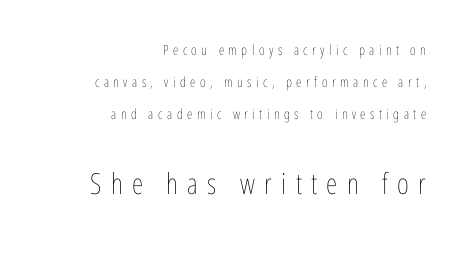
{"italic": "no", "bold": "no", "weight": "thin", "width": "condensed", "stroke_contrast": "low", "x_height": "medium", "monospaced": "no", "underline": "no", "align": "right", "line_spacing": "loose", "line_spacing_ratio": 2.29, "letter_spacing": "wide", "letter_spacing_em": 0.32, "larger_block": "second", "size_ratio": 2.07, "glyph_px": 29}
